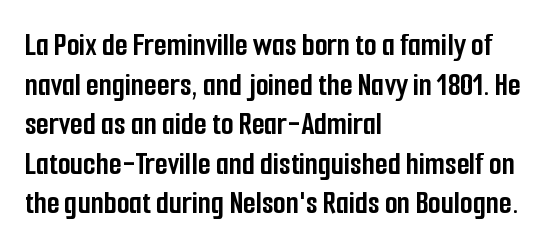
The image shows 33 px semibold, condensed sans-serif type, upright; set left-aligned, line spacing 1.2x, normal letter spacing, not underlined; low stroke contrast and a medium x-height.
